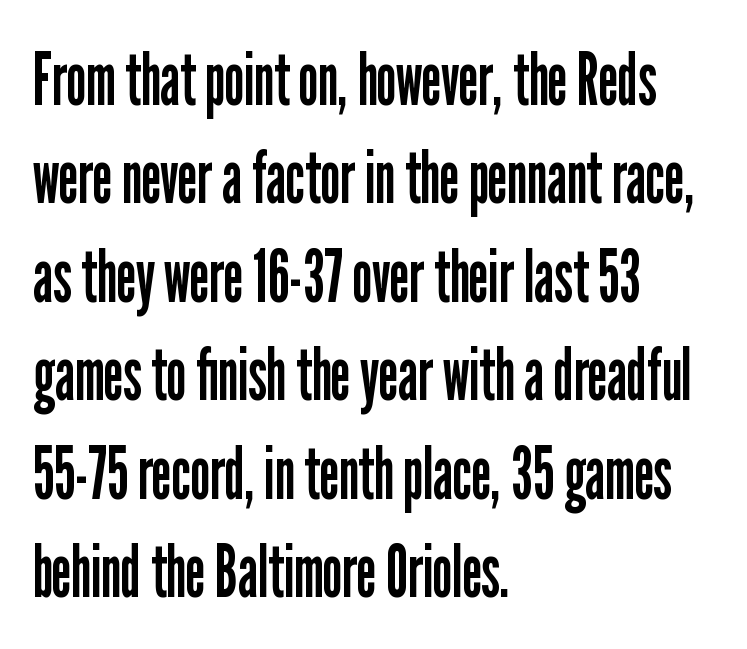
{"serif": "no", "italic": "no", "bold": "no", "weight": "regular", "width": "condensed", "stroke_contrast": "low", "x_height": "medium", "monospaced": "no", "underline": "no", "align": "left", "line_spacing": "normal", "line_spacing_ratio": 1.33, "letter_spacing": "normal", "letter_spacing_em": 0.0, "glyph_px": 74}
